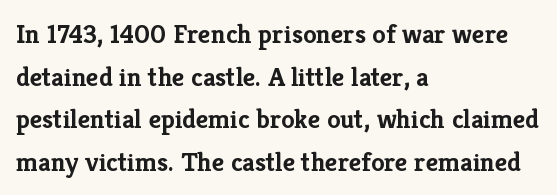
The image shows 27 px bold type, upright; set left-aligned, normal line spacing (1.58x), normal letter spacing, not underlined.
